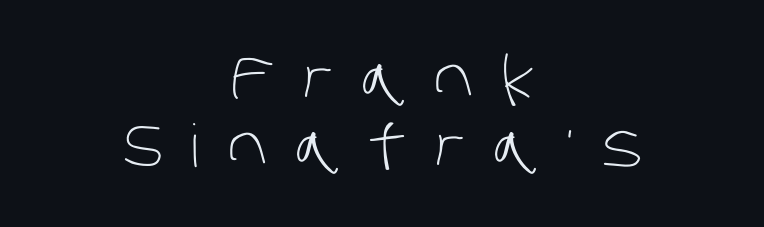
Compared with a typical body face, this is equally light or lighter still. One-word summary of the alignment: center. Short note: letters widely spaced. Unmarked baselines from the first word to the last. The letters advance in unequal steps, a hallmark of proportional type.
